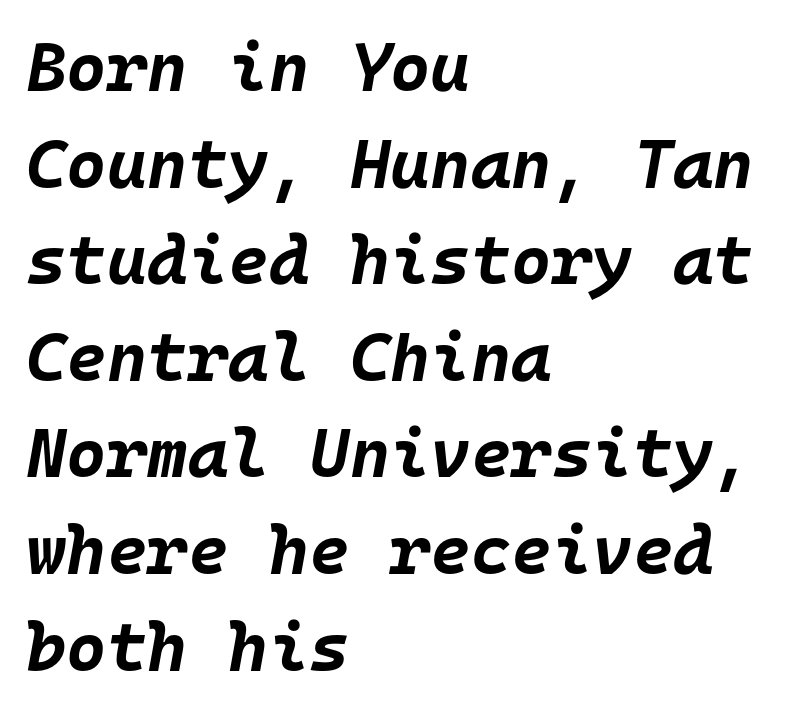
Q: Is the text bold? A: Yes.
Q: Is the text italic (slanted)? A: Yes, it leans right by about 10 degrees.
Q: Is the text underlined? A: No.
Q: How is the paragraph aligned? A: Left-aligned.
Q: Is the spacing between letters normal or unusually wide? A: Normal.
Q: Is the spacing between lines tight, normal or loose? A: Normal.
Q: Width (condensed, normal, or wide)? A: Normal.
Q: Stroke contrast? A: Low.
Q: x-height? A: Large.
Q: Monospaced? A: Yes.
